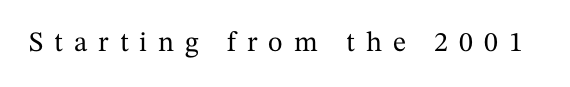
Typographically, this falls in the serif category. You could not count columns in this text — the font is proportionally spaced. A typesetter would mark this as roman, not italic. Glance below the letters and you will spot only blank space.
